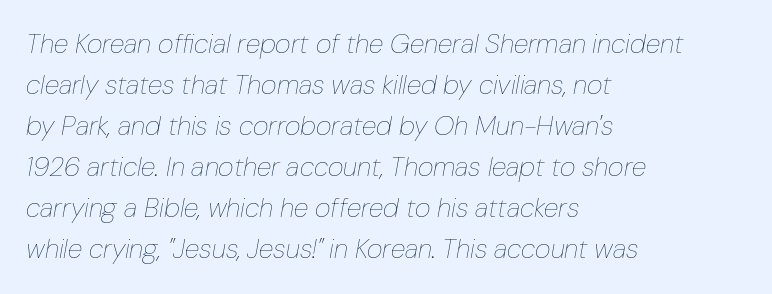
{"italic": "yes", "lean": "right", "slant_degrees": 10, "bold": "no", "underline": "no", "align": "left", "line_spacing": "normal", "line_spacing_ratio": 1.52, "letter_spacing": "normal", "letter_spacing_em": 0.0, "glyph_px": 27}
